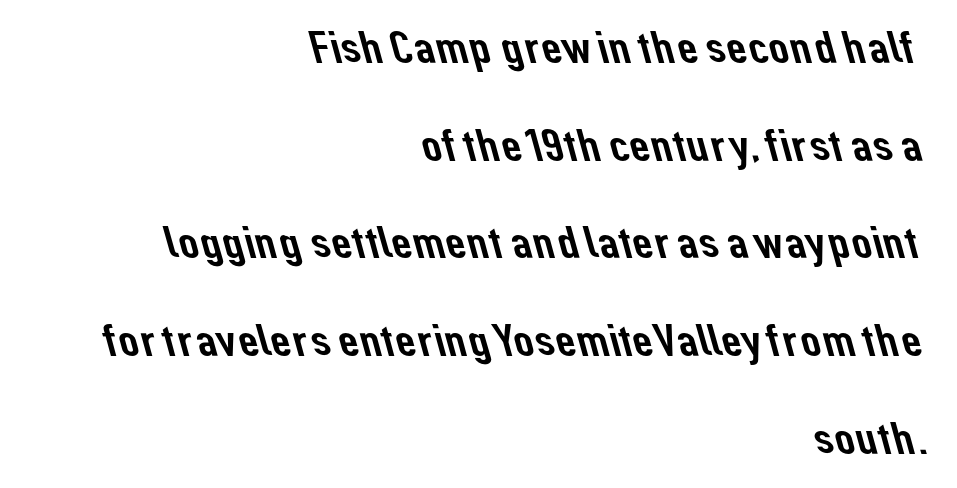
Q: Is the typeface a serif or a sans-serif typeface? A: Sans-serif.
Q: Is the text underlined? A: No.
Q: How is the paragraph aligned? A: Right-aligned.
Q: Is the spacing between letters normal or unusually wide? A: Normal.
Q: Is the spacing between lines tight, normal or loose? A: Loose.
Q: Width (condensed, normal, or wide)? A: Normal.
Q: Stroke contrast? A: Low.
Q: x-height? A: Medium.
Q: Monospaced? A: No.
